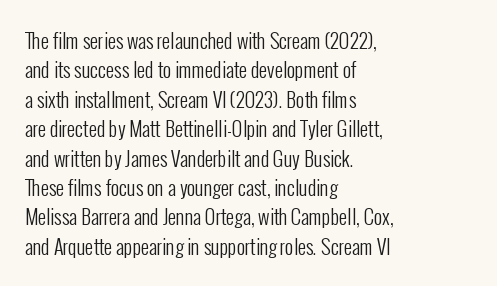
The image shows 20 px text type, upright; set left-aligned, normal line spacing (1.47x), normal letter spacing, not underlined.
